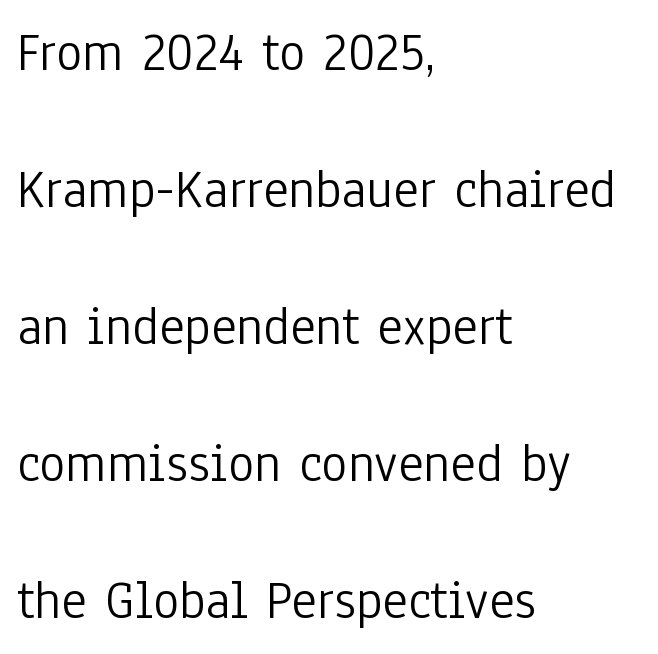
Does the leading feel generous? Absolutely, it's lavish. The rendering keeps characters at their native spacing. Type style note: lacks serifs. A typesetter would call this proportional, since set widths differ per character. The gap between lines stays unmarked. Every character sits straight up, as roman type does.
